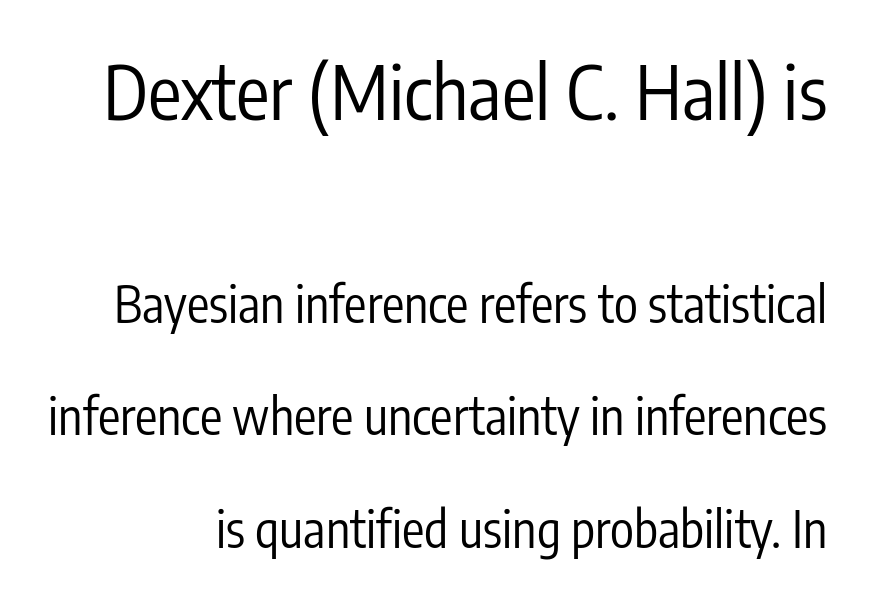
The block sitting higher on the canvas is the one with enlarged characters. Look at the tracking — it's just the regular setting, nothing added. The passage shown is typed in a proportional face where columns would drift. Weight class: somewhere from thin through regular. Just letters on the line, the space beneath them empty. The letters stand upright; this is a roman face.
